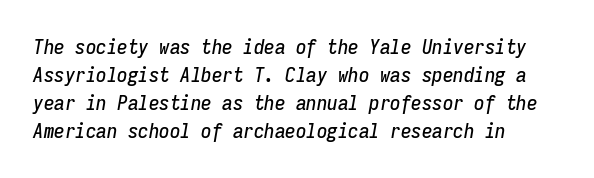
The image shows 21 px text type, italic (leaning right); set left-aligned, normal line spacing (1.34x), normal letter spacing, not underlined.
